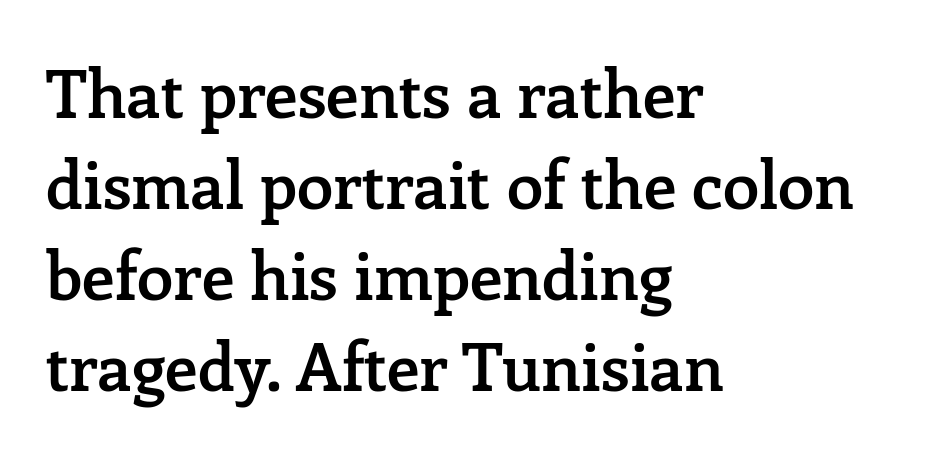
The image shows 66 px semibold serif type, upright; set left-aligned, normal line spacing (1.38x), normal letter spacing, not underlined; low stroke contrast and a medium x-height.
